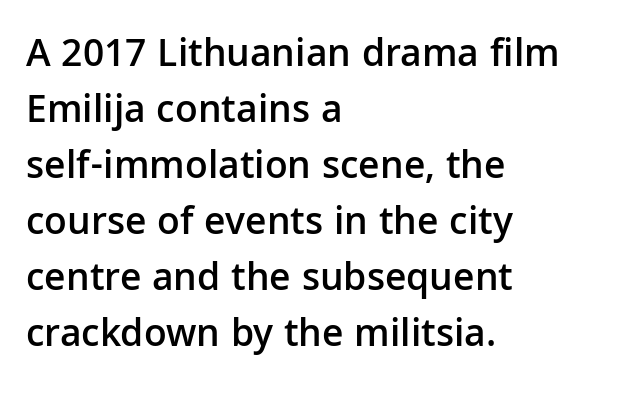
Q: Is the text bold? A: Semi-bold.
Q: Is the text italic (slanted)? A: No, it is upright.
Q: Is the typeface a serif or a sans-serif typeface? A: Sans-serif.
Q: Is the text underlined? A: No.
Q: How is the paragraph aligned? A: Left-aligned.
Q: Is the spacing between letters normal or unusually wide? A: Normal.
Q: Is the spacing between lines tight, normal or loose? A: Normal.
Q: Width (condensed, normal, or wide)? A: Normal.
Q: Stroke contrast? A: Low.
Q: x-height? A: Medium.
Q: Monospaced? A: No.
